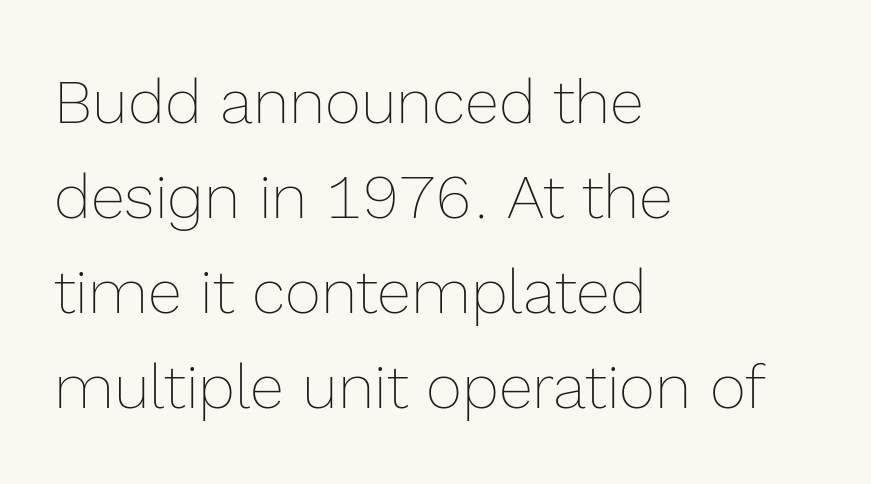
{"italic": "no", "bold": "no", "weight": "thin", "width": "normal", "x_height": "medium", "monospaced": "no", "underline": "no", "align": "left", "line_spacing": "normal", "line_spacing_ratio": 1.53, "letter_spacing": "normal", "letter_spacing_em": 0.0, "glyph_px": 62}
